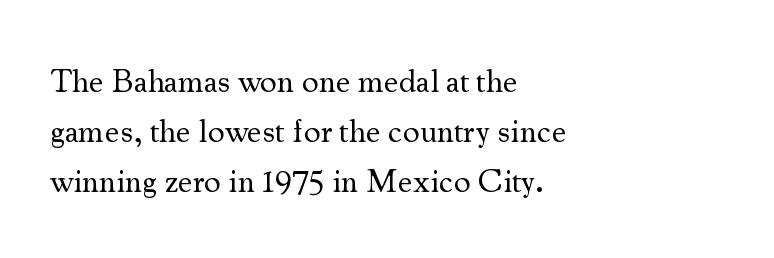
The image shows 33 px regular-weight serif type, upright; set left-aligned, normal line spacing (1.52x), normal letter spacing, not underlined; medium stroke contrast and a small x-height.
